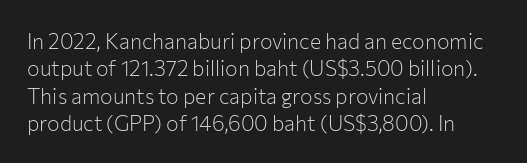
The image shows 21 px text type, upright; set left-aligned, normal line spacing (1.3x), normal letter spacing, not underlined.
